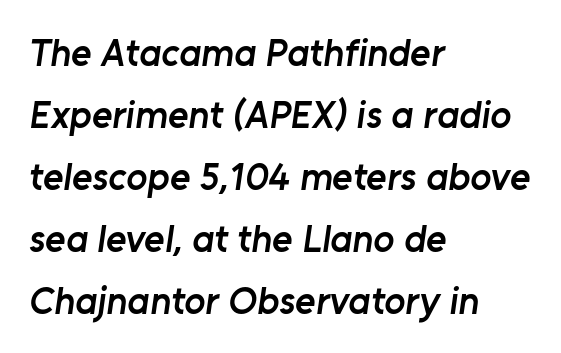
{"serif": "no", "bold": "semi", "weight": "semibold", "width": "normal", "stroke_contrast": "low", "x_height": "medium", "monospaced": "no", "underline": "no", "align": "left", "line_spacing": "normal", "line_spacing_ratio": 1.59, "letter_spacing": "normal", "letter_spacing_em": 0.0, "glyph_px": 39}
